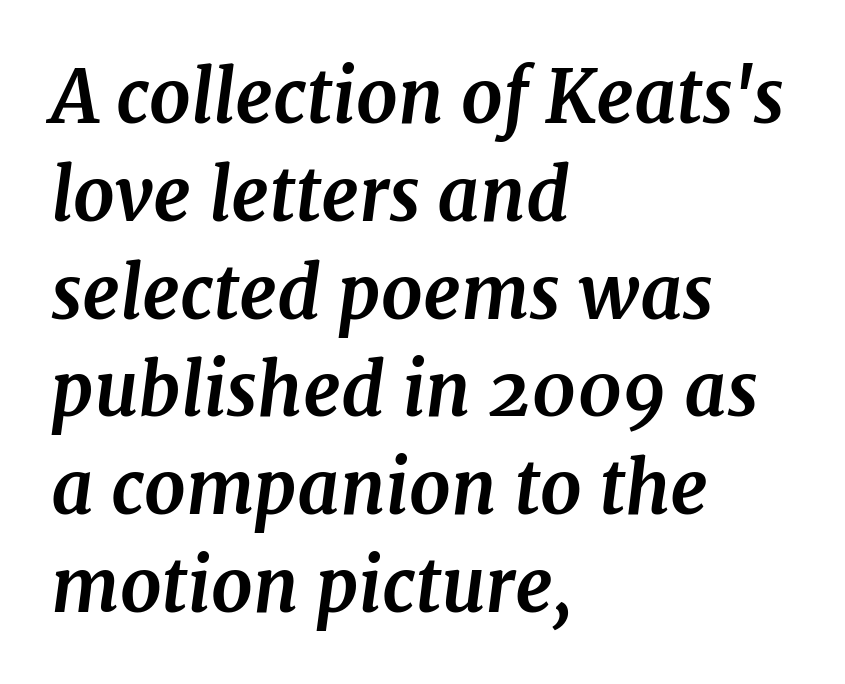
The letters carry serifs — small finishing strokes at the ends of their stems. When letters slant like this, we call the style italic. The passage shown is not underscored anywhere. Left-aligned paragraph, ragged on the right. Is the type bold? Yes — the strokes are clearly thick and heavy. Each new line begins a customary step beneath the previous one.
